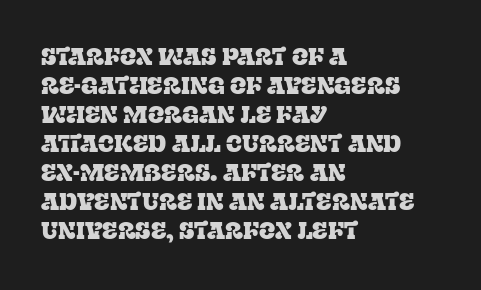
Q: Is the text italic (slanted)? A: No, it is upright.
Q: Is the text underlined? A: No.
Q: How is the paragraph aligned? A: Left-aligned.
Q: Is the spacing between letters normal or unusually wide? A: Normal.
